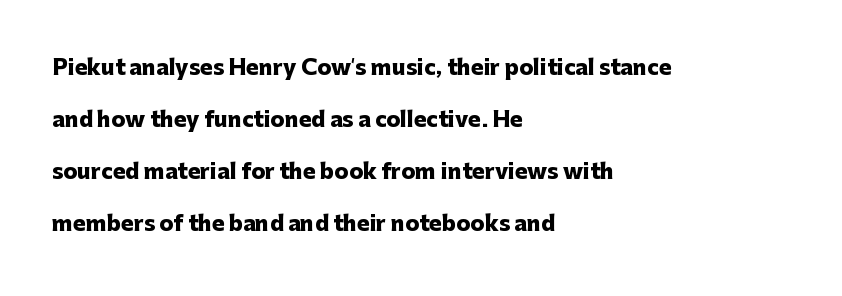
{"italic": "no", "bold": "yes", "underline": "no", "align": "left", "line_spacing": "loose", "line_spacing_ratio": 2.48, "letter_spacing": "normal", "letter_spacing_em": 0.0, "glyph_px": 21}
